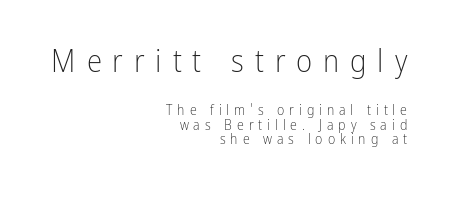
Q: Is the text bold? A: No.
Q: Is the text italic (slanted)? A: No, it is upright.
Q: Is the typeface a serif or a sans-serif typeface? A: Sans-serif.
Q: Is the text underlined? A: No.
Q: How is the paragraph aligned? A: Right-aligned.
Q: Is the spacing between letters normal or unusually wide? A: Unusually wide.
Q: Is the spacing between lines tight, normal or loose? A: Tight.
Q: Which block of text is set in a larger size, the first (top) or the second (bottom)? A: The first (top) one.
Q: Width (condensed, normal, or wide)? A: Condensed.
Q: Stroke contrast? A: Low.
Q: x-height? A: Medium.
Q: Monospaced? A: No.
